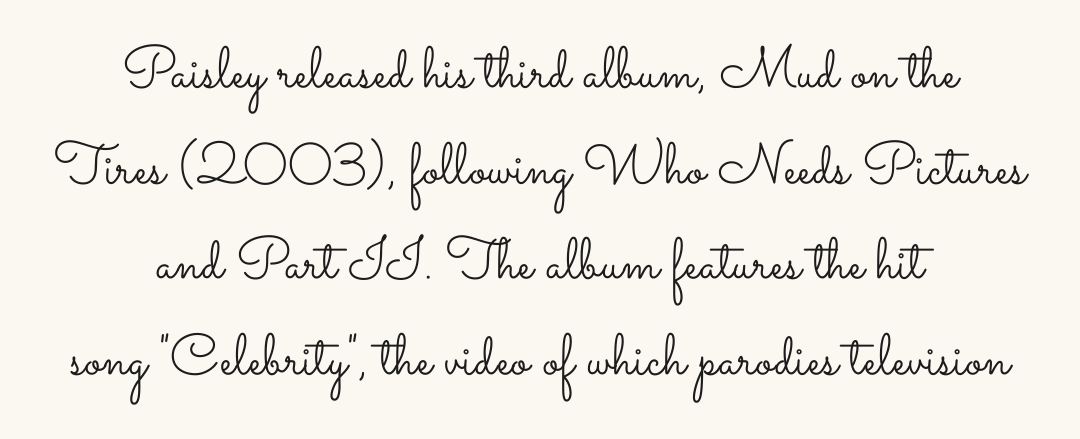
Q: Is the text bold? A: No.
Q: Is the text italic (slanted)? A: Yes.
Q: Is the text underlined? A: No.
Q: How is the paragraph aligned? A: Centered.
Q: Is the spacing between letters normal or unusually wide? A: Normal.
Q: Is the spacing between lines tight, normal or loose? A: Normal.
Q: Width (condensed, normal, or wide)? A: Wide.
Q: Stroke contrast? A: Low.
Q: x-height? A: Small.
Q: Monospaced? A: No.
